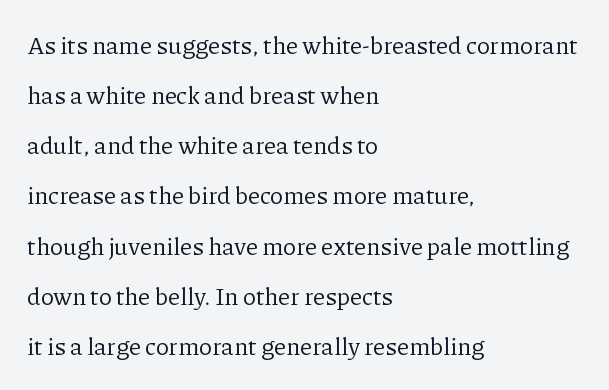
Q: Is the text bold? A: No.
Q: Is the text italic (slanted)? A: No, it is upright.
Q: Is the text underlined? A: No.
Q: How is the paragraph aligned? A: Left-aligned.
Q: Is the spacing between letters normal or unusually wide? A: Normal.
Q: Is the spacing between lines tight, normal or loose? A: Loose.
